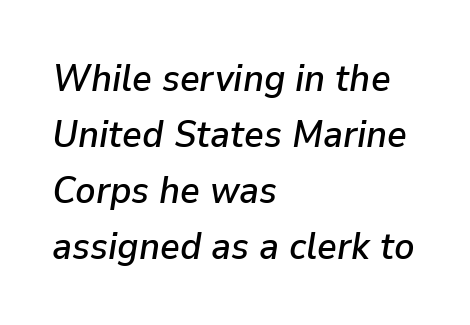
Q: Is the text italic (slanted)? A: Yes, it leans right by about 9 degrees.
Q: Is the text underlined? A: No.
Q: How is the paragraph aligned? A: Left-aligned.
Q: Is the spacing between letters normal or unusually wide? A: Normal.
Q: Is the spacing between lines tight, normal or loose? A: Normal.
Q: Width (condensed, normal, or wide)? A: Normal.
Q: Stroke contrast? A: Low.
Q: x-height? A: Medium.
Q: Monospaced? A: No.
